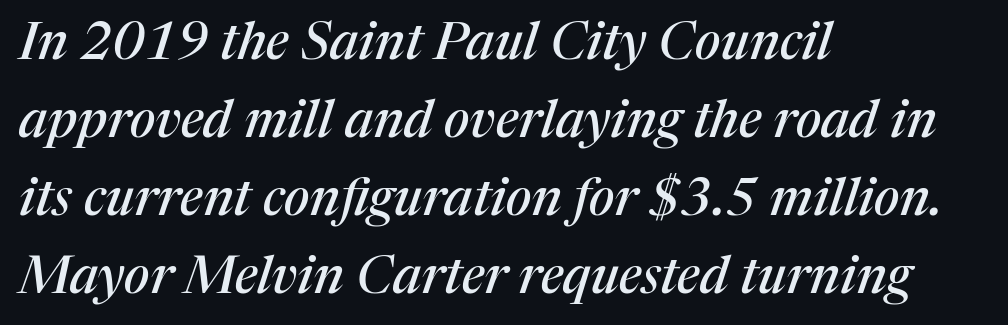
In terms of letterspacing, this is plain default setting. This rendering employs a face with finishing strokes, i.e., a serif. One-word summary of the alignment: left. Style check: oblique. Check under the words: just untouched page. Horizontal bands of white between lines are of average thickness.
